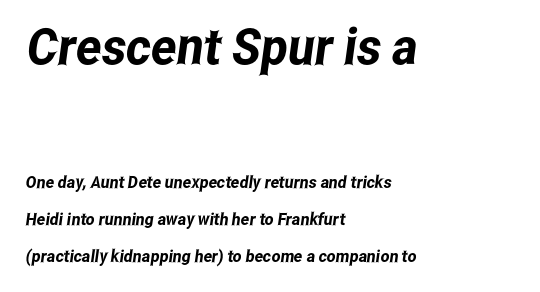
The image shows 51 px condensed sans-serif type; set left-aligned, loose line spacing (2.15x), normal letter spacing, not underlined; the first (top) block is 3.0x larger; low stroke contrast and a medium x-height.
